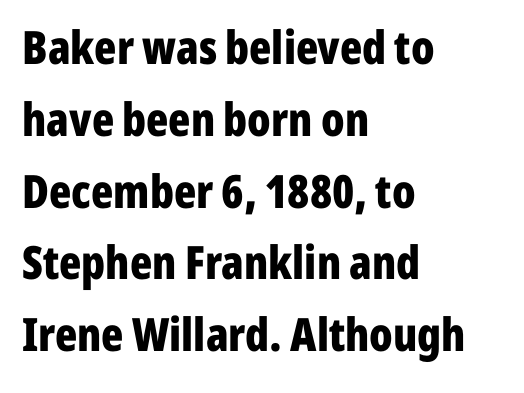
{"serif": "no", "italic": "no", "bold": "yes", "weight": "bold", "width": "condensed", "stroke_contrast": "low", "x_height": "medium", "monospaced": "no", "underline": "no", "align": "left", "line_spacing": "normal", "line_spacing_ratio": 1.56, "letter_spacing": "normal", "letter_spacing_em": 0.0, "glyph_px": 46}
